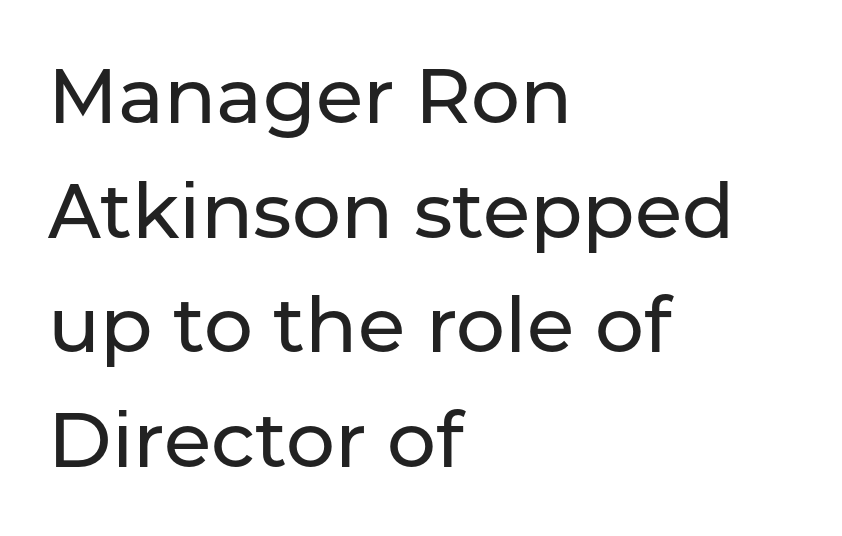
{"serif": "no", "italic": "no", "width": "normal", "stroke_contrast": "low", "x_height": "medium", "monospaced": "no", "underline": "no", "align": "left", "line_spacing": "normal", "line_spacing_ratio": 1.49, "letter_spacing": "normal", "letter_spacing_em": 0.0, "glyph_px": 77}
